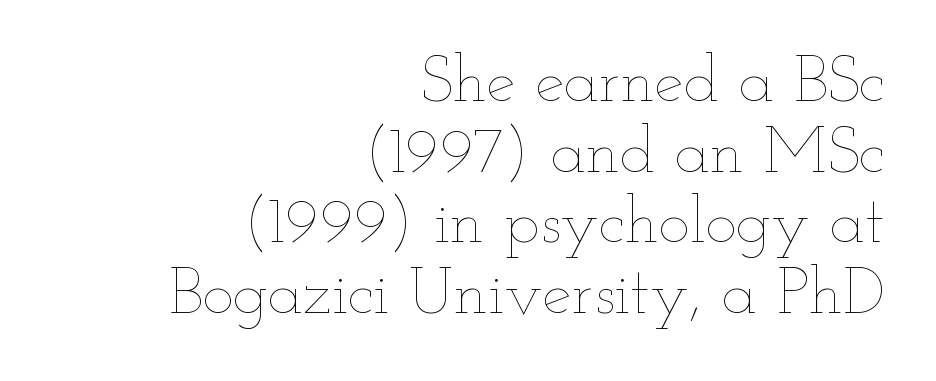
Q: Is the text bold? A: No.
Q: Is the text italic (slanted)? A: No, it is upright.
Q: Is the text underlined? A: No.
Q: How is the paragraph aligned? A: Right-aligned.
Q: Is the spacing between letters normal or unusually wide? A: Normal.
Q: Is the spacing between lines tight, normal or loose? A: Tight.
Q: Width (condensed, normal, or wide)? A: Wide.
Q: Stroke contrast? A: Low.
Q: x-height? A: Small.
Q: Monospaced? A: No.
